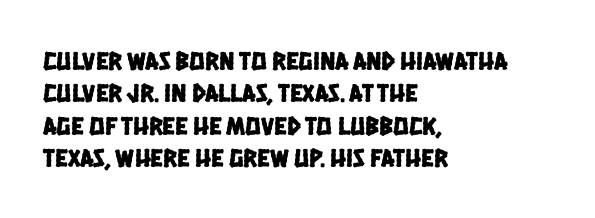
{"underline": "no", "align": "left", "line_spacing": "normal", "line_spacing_ratio": 1.25, "letter_spacing": "normal", "letter_spacing_em": 0.0, "glyph_px": 26}
